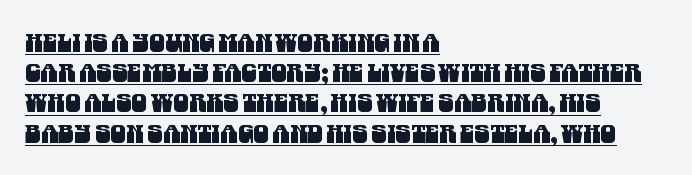
The image shows 25 px text type; set left-aligned, line spacing 1.21x, normal letter spacing, underlined.
